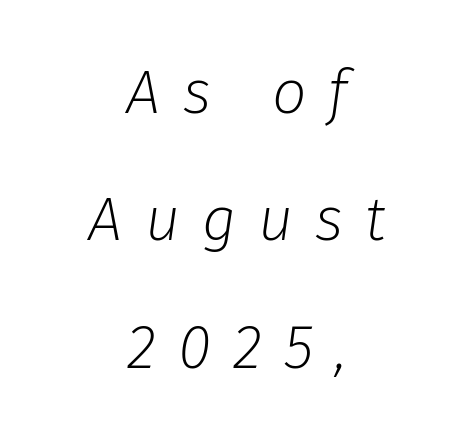
This rendering widens character spacing well past its baseline value. Successive baselines arrive slowly, with a big drop between each. Each letter keeps its own natural width here, so spacing adapts to shape. Decoration check: the copy has no underline. The passage is arranged like a title page — every line centered. Looking at the ascenders, they clearly lean.
